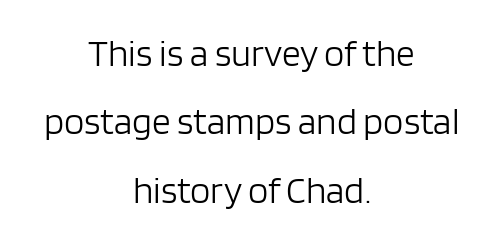
Q: Is the text bold? A: No.
Q: Is the text italic (slanted)? A: No, it is upright.
Q: Is the typeface a serif or a sans-serif typeface? A: Sans-serif.
Q: Is the text underlined? A: No.
Q: How is the paragraph aligned? A: Centered.
Q: Is the spacing between letters normal or unusually wide? A: Normal.
Q: Width (condensed, normal, or wide)? A: Normal.
Q: Stroke contrast? A: Low.
Q: x-height? A: Large.
Q: Monospaced? A: No.
